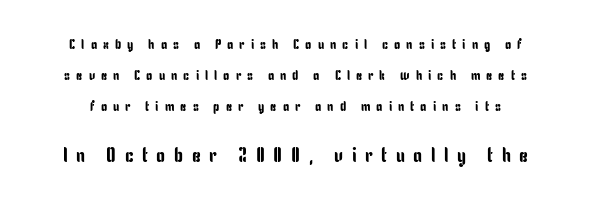
The image shows 20 px text type, upright; set loose line spacing (2.22x), unusually wide letter spacing (+0.43 em), not underlined; the second (bottom) block is 1.43x larger.
